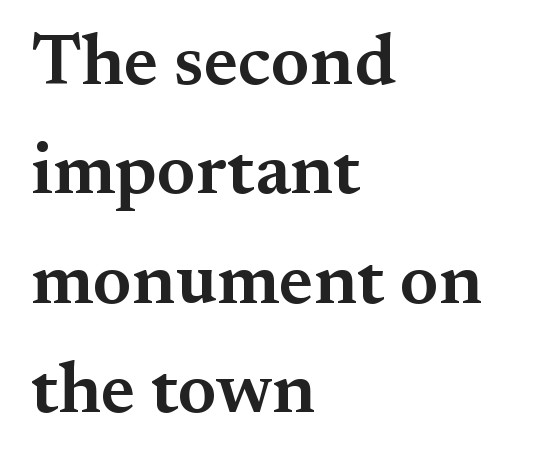
The image shows 72 px semibold serif type, upright; set left-aligned, normal line spacing (1.52x), normal letter spacing, not underlined; medium stroke contrast and a small x-height.
